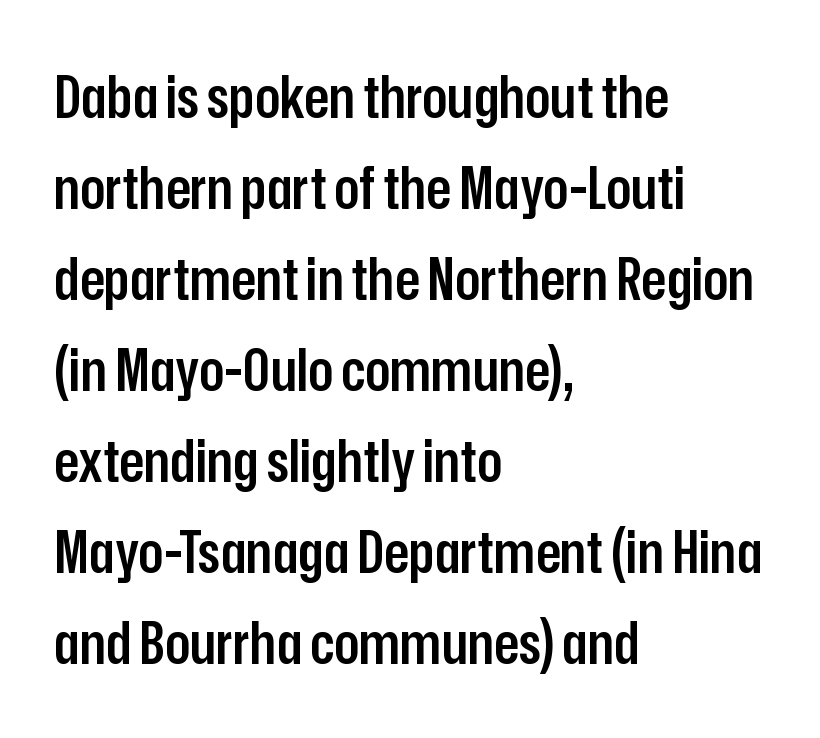
Q: Is the text bold? A: Semi-bold.
Q: Is the text italic (slanted)? A: No, it is upright.
Q: Is the typeface a serif or a sans-serif typeface? A: Sans-serif.
Q: Is the text underlined? A: No.
Q: How is the paragraph aligned? A: Left-aligned.
Q: Is the spacing between letters normal or unusually wide? A: Normal.
Q: Is the spacing between lines tight, normal or loose? A: Normal.
Q: Width (condensed, normal, or wide)? A: Condensed.
Q: Stroke contrast? A: Low.
Q: x-height? A: Medium.
Q: Monospaced? A: No.
